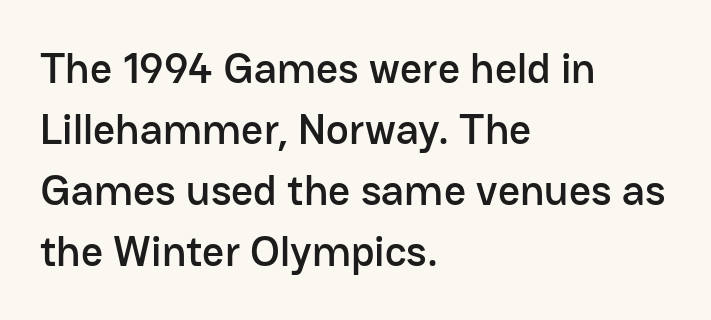
Which margin do the lines hug? The left one — the right edge is uneven. Notice how the stems are strictly vertical — no italics here. Note the varied advance widths — an 'i' is clearly narrower than an 'm'. Anything drawn beneath the words? Only blank space. Nope, no serifs anywhere on these letters.
